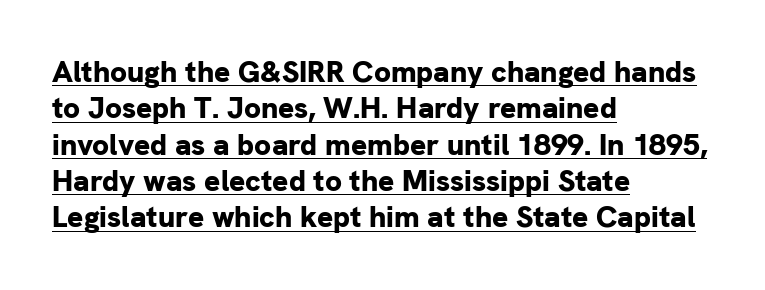
The image shows 30 px bold sans-serif type, upright; set left-aligned, line spacing 1.21x, normal letter spacing, underlined; low stroke contrast and a medium x-height.
